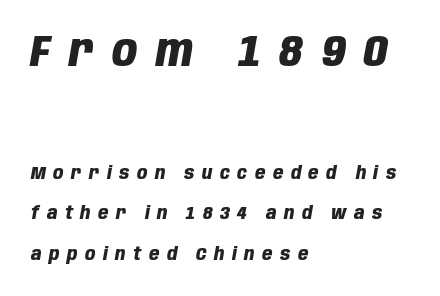
{"italic": "yes", "lean": "right", "slant_degrees": 10, "bold": "yes", "weight": "heavy", "width": "condensed", "stroke_contrast": "low", "x_height": "large", "monospaced": "no", "underline": "no", "align": "left", "line_spacing": "loose", "line_spacing_ratio": 2.23, "letter_spacing": "wide", "letter_spacing_em": 0.42, "larger_block": "first", "size_ratio": 2.44, "glyph_px": 44}
